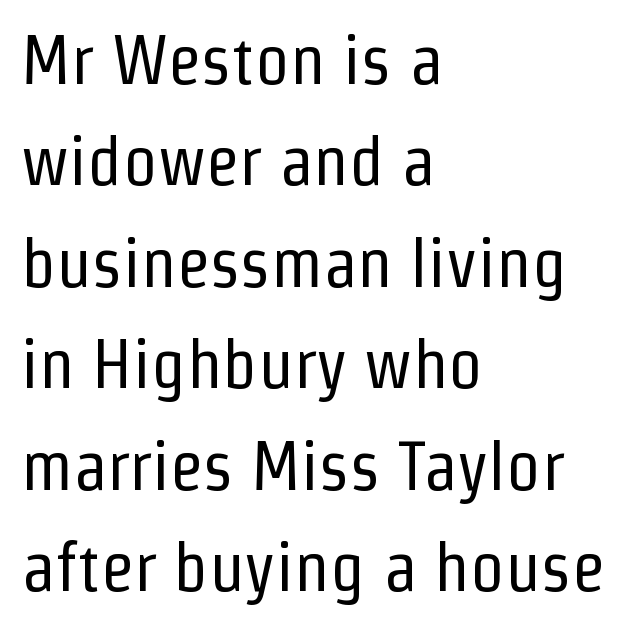
{"serif": "no", "italic": "no", "bold": "no", "weight": "regular", "width": "condensed", "stroke_contrast": "low", "x_height": "medium", "monospaced": "no", "underline": "no", "align": "left", "line_spacing": "normal", "line_spacing_ratio": 1.47, "letter_spacing": "normal", "letter_spacing_em": 0.0, "glyph_px": 69}
